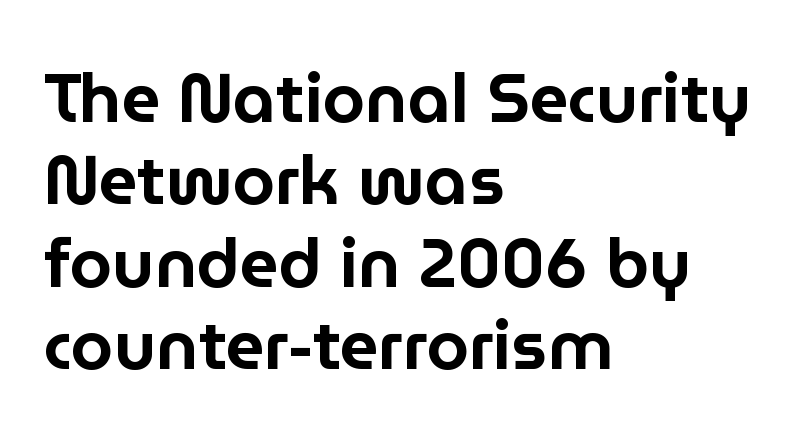
Q: Is the text italic (slanted)? A: No, it is upright.
Q: Is the typeface a serif or a sans-serif typeface? A: Sans-serif.
Q: Is the text underlined? A: No.
Q: How is the paragraph aligned? A: Left-aligned.
Q: Is the spacing between letters normal or unusually wide? A: Normal.
Q: Width (condensed, normal, or wide)? A: Normal.
Q: Stroke contrast? A: Low.
Q: x-height? A: Medium.
Q: Monospaced? A: No.
